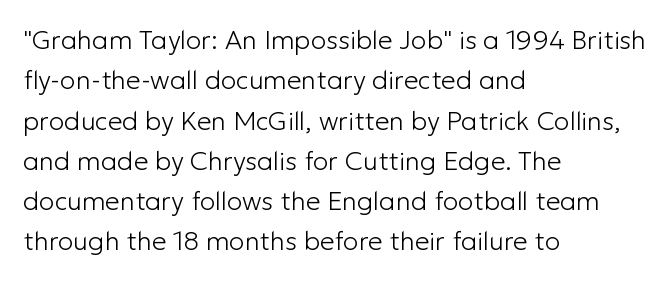
Check the space under the baseline: it is left empty. The type sits square on the baseline with zero lean. Line spacing here is normal. Casual observation: everything's shoved over to the left. Honestly, the letter spacing is just normal — you wouldn't notice it.
